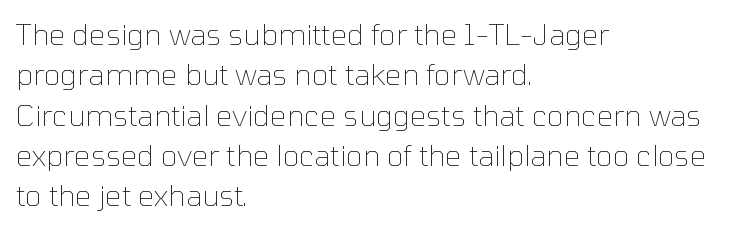
The image shows 29 px thin sans-serif type, upright; set left-aligned, normal line spacing (1.39x), normal letter spacing, not underlined; low stroke contrast and a medium x-height.
